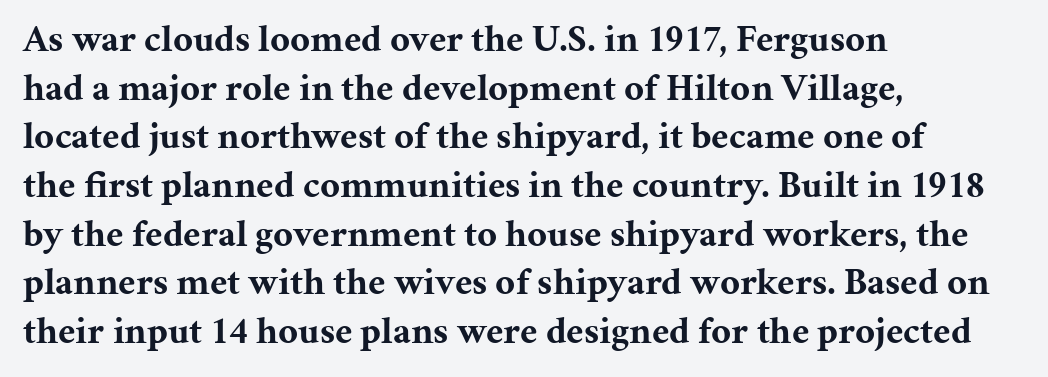
{"serif": "yes", "italic": "no", "bold": "yes", "weight": "bold", "width": "normal", "stroke_contrast": "medium", "x_height": "medium", "monospaced": "no", "underline": "no", "align": "left", "line_spacing": "normal", "line_spacing_ratio": 1.28, "letter_spacing": "normal", "letter_spacing_em": 0.0, "glyph_px": 38}
